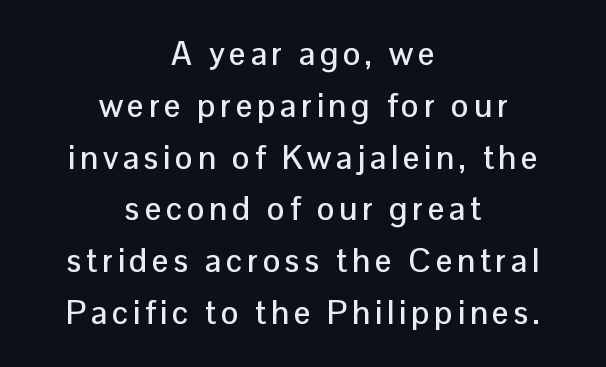
{"serif": "no", "italic": "no", "width": "normal", "stroke_contrast": "low", "x_height": "medium", "monospaced": "no", "underline": "no", "align": "center", "line_spacing": "normal", "line_spacing_ratio": 1.57, "glyph_px": 33}
